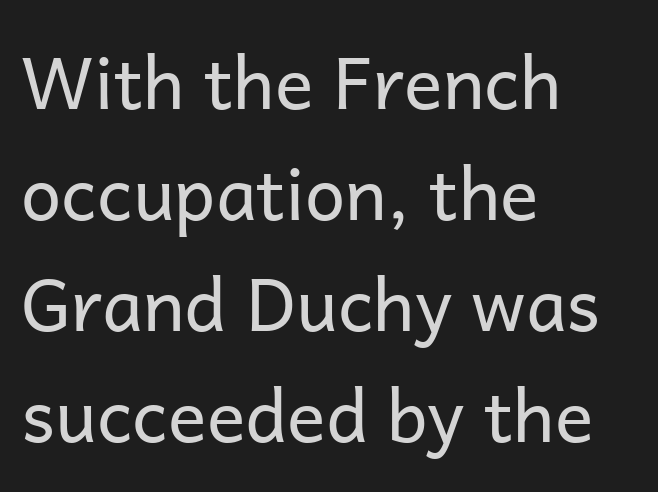
{"serif": "no", "italic": "no", "bold": "no", "weight": "regular", "width": "normal", "stroke_contrast": "low", "x_height": "medium", "monospaced": "no", "underline": "no", "align": "left", "line_spacing": "normal", "line_spacing_ratio": 1.54, "letter_spacing": "normal", "letter_spacing_em": 0.0, "glyph_px": 72}
